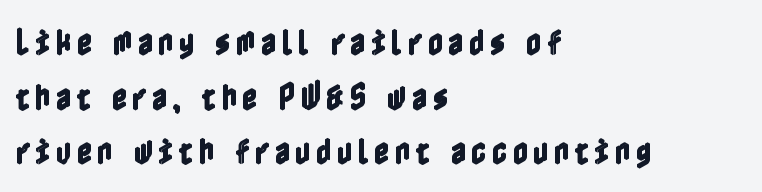
The image shows 30 px condensed type, upright; set left-aligned, line spacing 1.82x, not underlined; a medium x-height.
